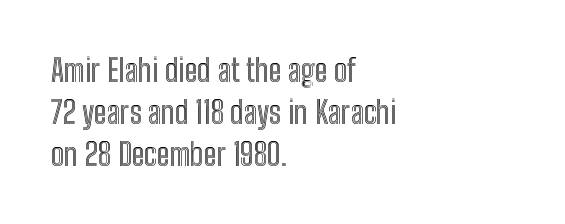
The image shows 31 px condensed type, upright; set left-aligned, normal line spacing (1.35x), normal letter spacing, not underlined; a medium x-height.
